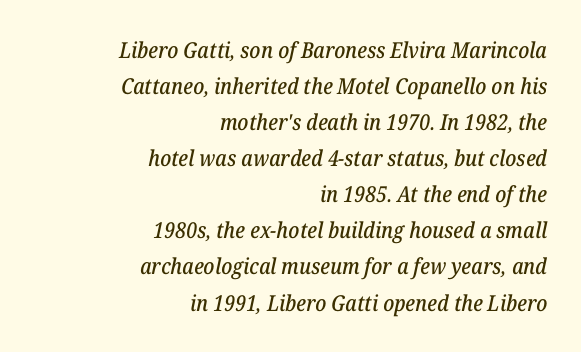
Q: Is the text italic (slanted)? A: Yes, it leans right by about 12 degrees.
Q: Is the text underlined? A: No.
Q: How is the paragraph aligned? A: Right-aligned.
Q: Is the spacing between letters normal or unusually wide? A: Normal.
Q: Is the spacing between lines tight, normal or loose? A: Normal.
